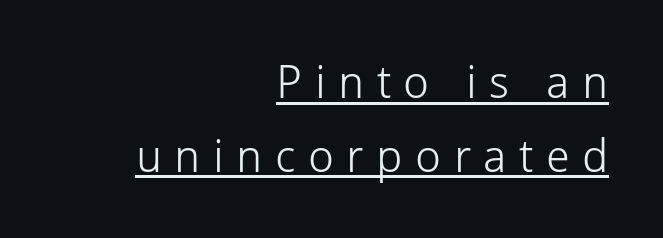
{"serif": "no", "italic": "no", "bold": "no", "weight": "light", "width": "normal", "stroke_contrast": "low", "x_height": "medium", "monospaced": "no", "underline": "yes", "align": "right", "line_spacing": "normal", "line_spacing_ratio": 1.6, "letter_spacing": "wide", "letter_spacing_em": 0.27, "glyph_px": 46}
